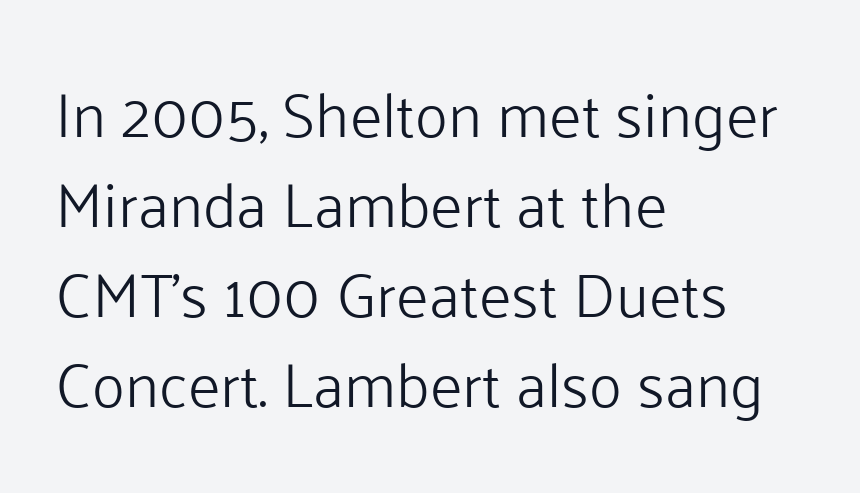
The axis of the letterforms is exactly vertical. Students, note that the glyphs here touch the page at normal intervals. One glance says typical: line gaps are just what's usual. Each letter keeps its own natural width here, so spacing adapts to shape.
